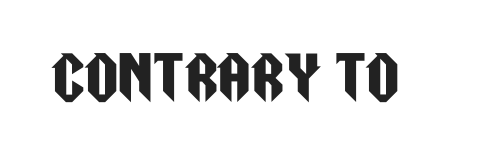
Q: Is the text italic (slanted)? A: No, it is upright.
Q: Is the typeface a serif or a sans-serif typeface? A: Sans-serif.
Q: Is the text underlined? A: No.
Q: Is the spacing between letters normal or unusually wide? A: Normal.
Q: Width (condensed, normal, or wide)? A: Condensed.
Q: Stroke contrast? A: Low.
Q: x-height? A: Large.
Q: Monospaced? A: No.
